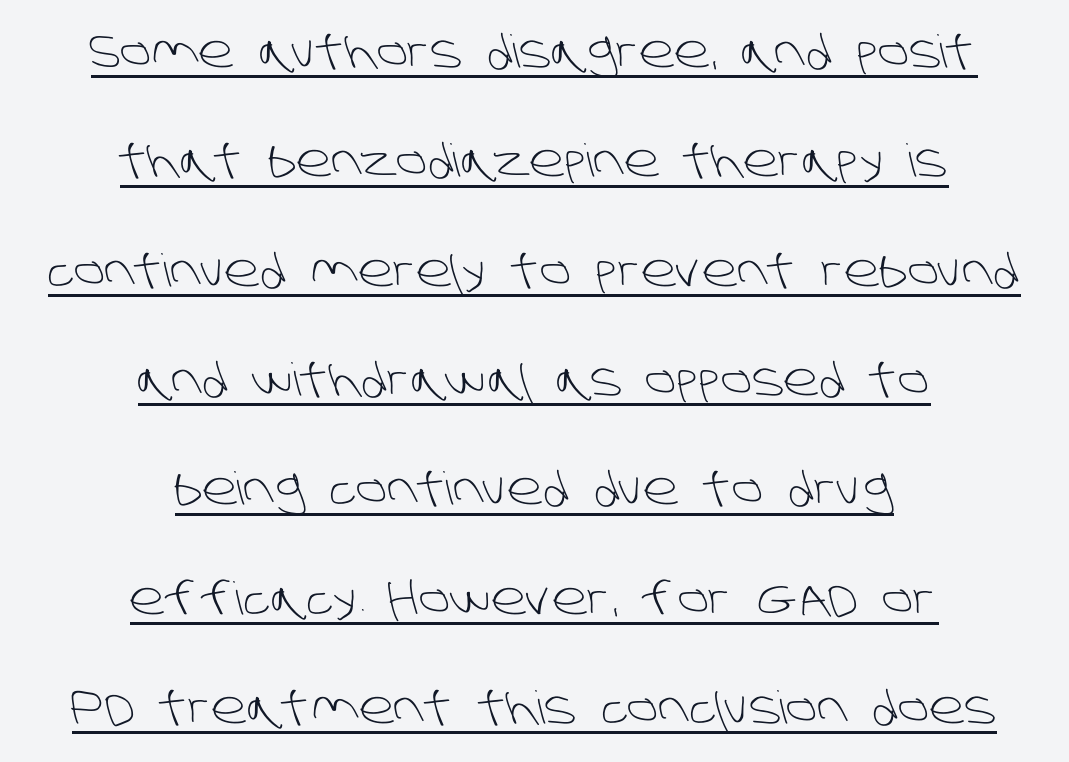
Q: Is the text bold? A: No.
Q: Is the typeface a serif or a sans-serif typeface? A: Sans-serif.
Q: Is the text underlined? A: Yes.
Q: How is the paragraph aligned? A: Centered.
Q: Is the spacing between letters normal or unusually wide? A: Normal.
Q: Is the spacing between lines tight, normal or loose? A: Loose.
Q: Width (condensed, normal, or wide)? A: Normal.
Q: Stroke contrast? A: Low.
Q: x-height? A: Large.
Q: Monospaced? A: No.
